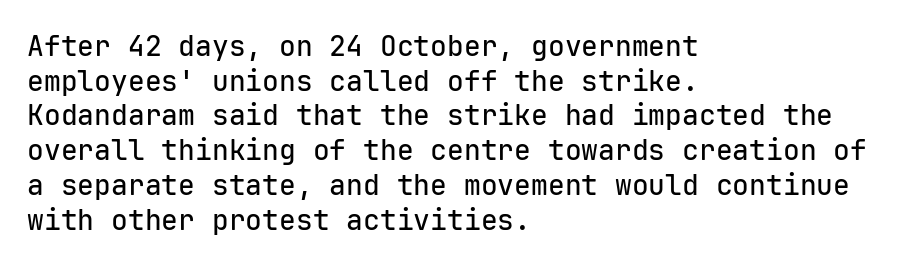
Q: Is the text italic (slanted)? A: No, it is upright.
Q: Is the typeface a serif or a sans-serif typeface? A: Sans-serif.
Q: Is the text underlined? A: No.
Q: How is the paragraph aligned? A: Left-aligned.
Q: Is the spacing between letters normal or unusually wide? A: Normal.
Q: Width (condensed, normal, or wide)? A: Normal.
Q: Stroke contrast? A: Low.
Q: x-height? A: Medium.
Q: Monospaced? A: Yes.
